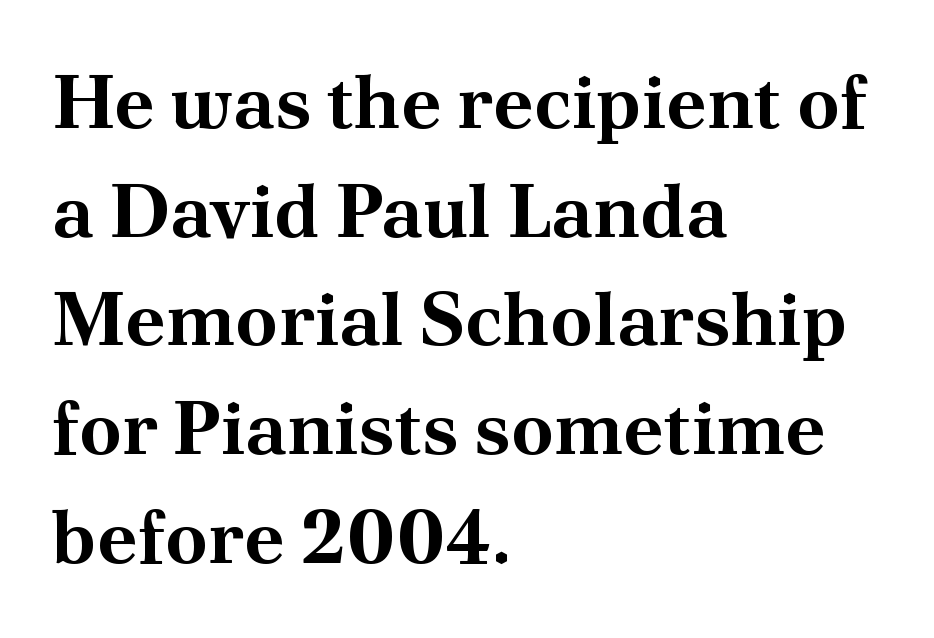
The image shows 76 px bold serif type, upright; set left-aligned, normal line spacing (1.43x), normal letter spacing, not underlined; medium stroke contrast and a small x-height.
